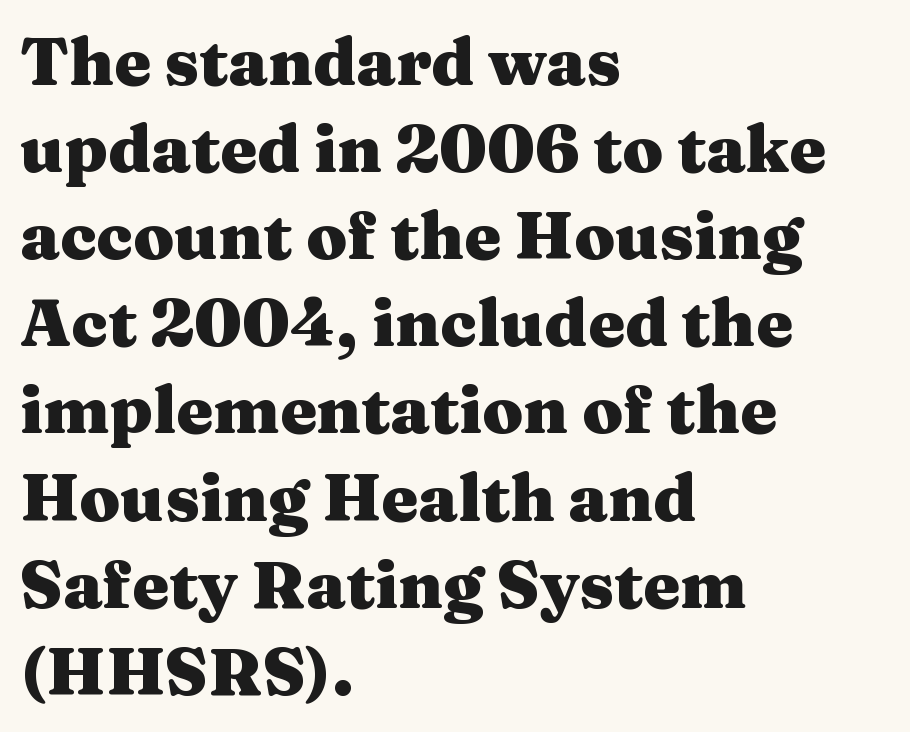
The image shows 66 px heavy, wide serif type, upright; set left-aligned, normal line spacing (1.32x), normal letter spacing, not underlined; medium stroke contrast and a medium x-height.
